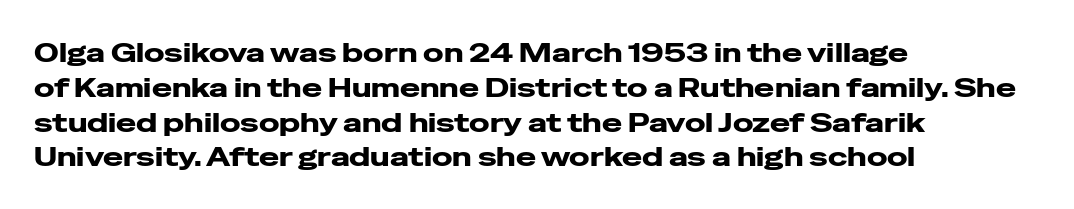
{"italic": "no", "bold": "yes", "underline": "no", "align": "left", "line_spacing": "normal", "line_spacing_ratio": 1.29, "letter_spacing": "normal", "letter_spacing_em": 0.0, "glyph_px": 27}
